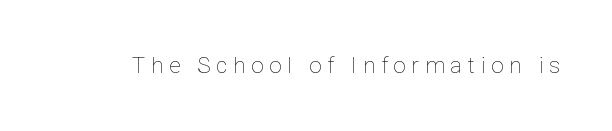
{"italic": "no", "bold": "no", "underline": "no", "letter_spacing": "wide", "letter_spacing_em": 0.27, "glyph_px": 22}
